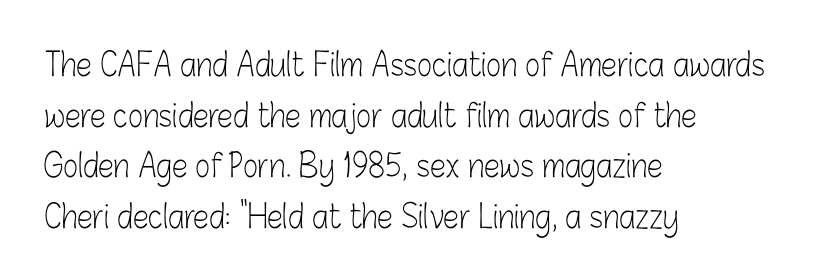
{"serif": "no", "italic": "no", "bold": "no", "weight": "light", "width": "condensed", "stroke_contrast": "low", "x_height": "medium", "monospaced": "no", "underline": "no", "align": "left", "line_spacing": "normal", "line_spacing_ratio": 1.58, "letter_spacing": "normal", "letter_spacing_em": 0.0, "glyph_px": 32}
